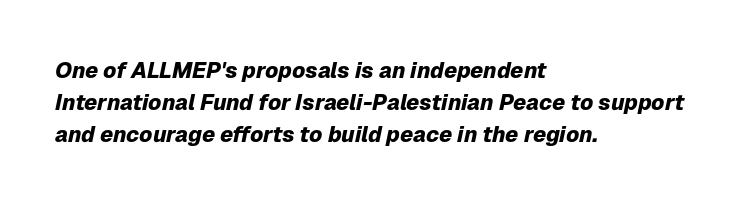
Q: Is the text bold? A: Yes.
Q: Is the text italic (slanted)? A: Yes, it leans right by about 12 degrees.
Q: Is the text underlined? A: No.
Q: How is the paragraph aligned? A: Left-aligned.
Q: Is the spacing between letters normal or unusually wide? A: Normal.
Q: Is the spacing between lines tight, normal or loose? A: Normal.
